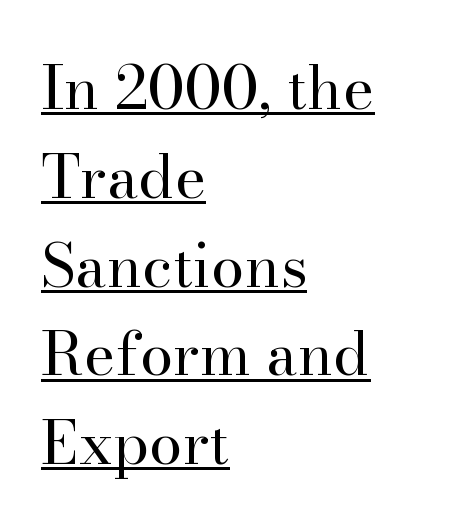
The image shows 60 px regular-weight serif type, upright; set left-aligned, normal line spacing (1.48x), normal letter spacing, underlined; high stroke contrast and a small x-height.
